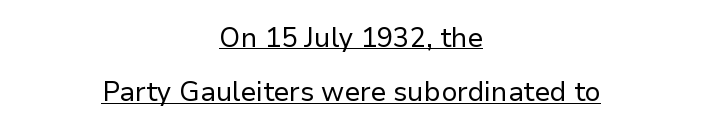
Q: Is the text bold? A: No.
Q: Is the text italic (slanted)? A: No, it is upright.
Q: Is the text underlined? A: Yes.
Q: How is the paragraph aligned? A: Centered.
Q: Is the spacing between letters normal or unusually wide? A: Normal.
Q: Is the spacing between lines tight, normal or loose? A: Loose.
